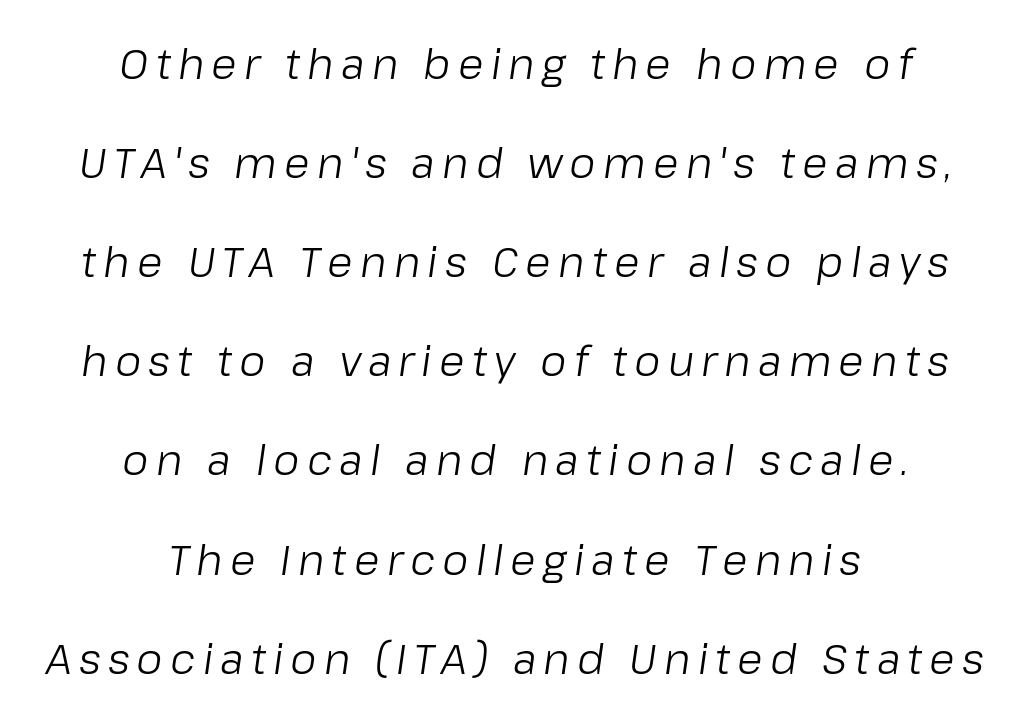
The image shows 42 px light type, italic (leaning right); set centered, loose line spacing (2.36x), not underlined; low stroke contrast and a medium x-height.
